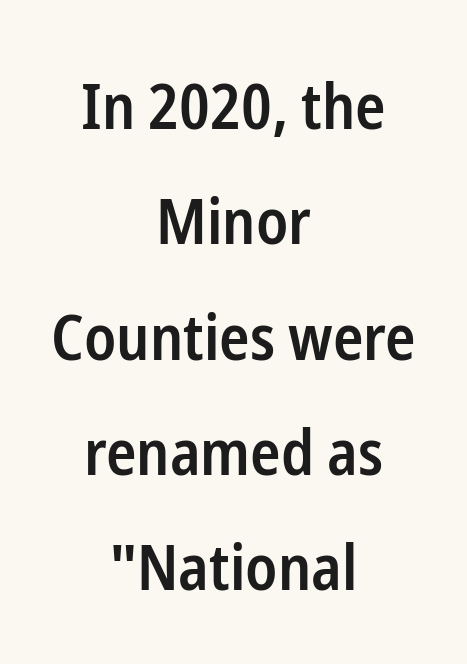
{"serif": "no", "italic": "no", "bold": "semi", "weight": "semibold", "width": "condensed", "stroke_contrast": "low", "x_height": "medium", "monospaced": "no", "underline": "no", "align": "center", "line_spacing_ratio": 1.83, "letter_spacing": "normal", "letter_spacing_em": 0.0, "glyph_px": 63}
